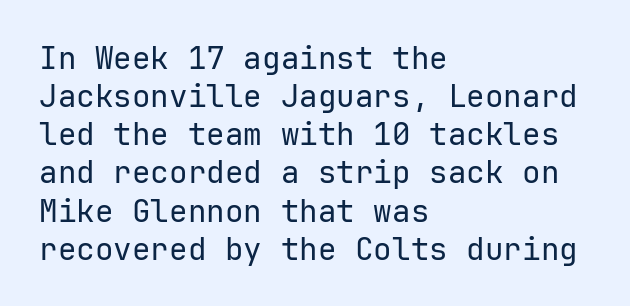
{"serif": "no", "italic": "no", "bold": "no", "weight": "regular", "width": "normal", "stroke_contrast": "low", "x_height": "medium", "underline": "no", "align": "left", "line_spacing_ratio": 1.23, "letter_spacing": "normal", "letter_spacing_em": 0.0, "glyph_px": 31}
